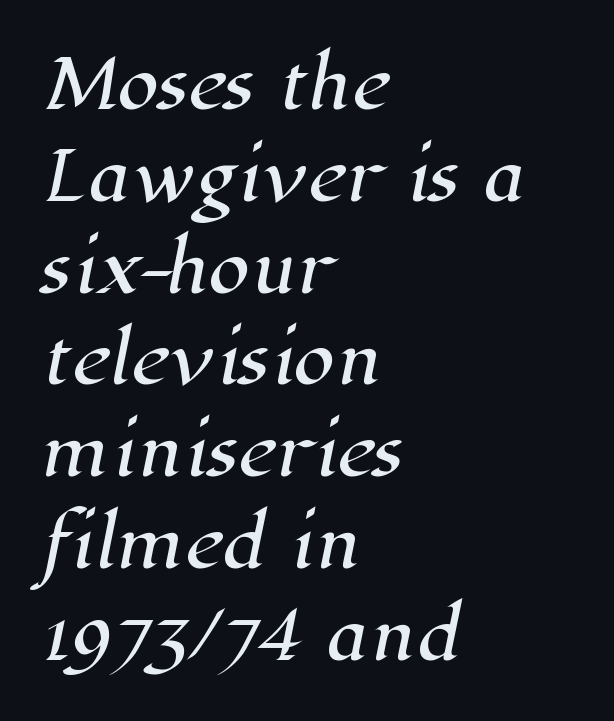
Q: Is the typeface a serif or a sans-serif typeface? A: Serif.
Q: Is the text underlined? A: No.
Q: How is the paragraph aligned? A: Left-aligned.
Q: Is the spacing between letters normal or unusually wide? A: Normal.
Q: Is the spacing between lines tight, normal or loose? A: Normal.
Q: Width (condensed, normal, or wide)? A: Normal.
Q: Stroke contrast? A: High.
Q: x-height? A: Medium.
Q: Monospaced? A: No.
